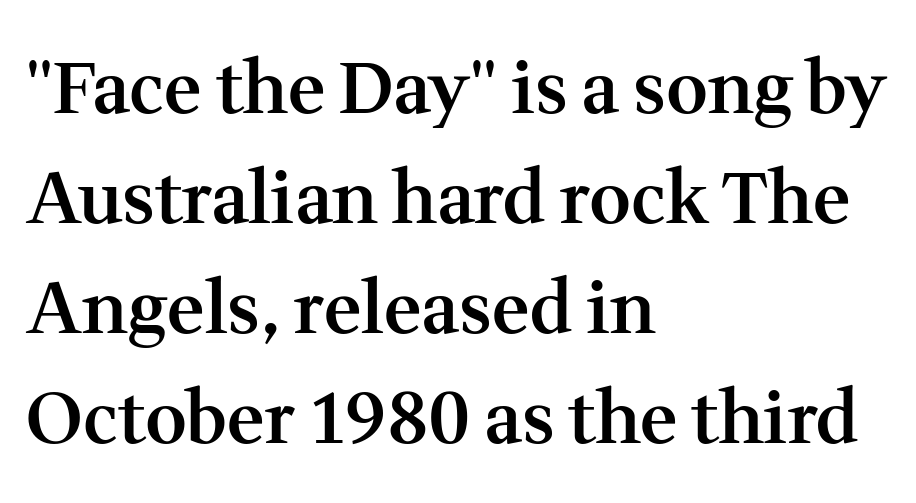
The image shows 72 px semibold serif type, upright; set left-aligned, normal line spacing (1.53x), normal letter spacing, not underlined; medium stroke contrast and a medium x-height.
